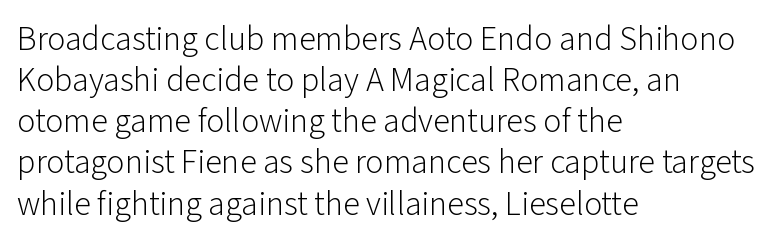
Serifs: no, the terminals of the letterforms are clean. The glyphs are unaccompanied by any horizontal stroke below them. The paragraph has a hard left edge and a soft right edge. Upright lettering throughout. These glyphs show unthickened strokes, regular width or finer.
